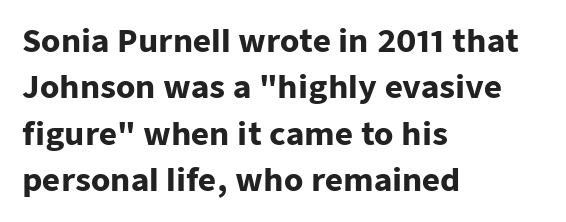
The image shows 31 px heavy sans-serif type, upright; set left-aligned, normal line spacing (1.5x), normal letter spacing, not underlined; low stroke contrast and a medium x-height.
